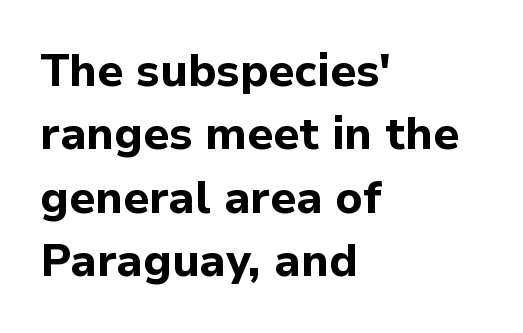
The text was rendered using a sans face with plain stroke endings. Proportional: the letters do not fall into vertical columns. Students, this is bold: see how much ink each stroke carries. Leading: standard. Honestly, there is no underline to notice here at all.
